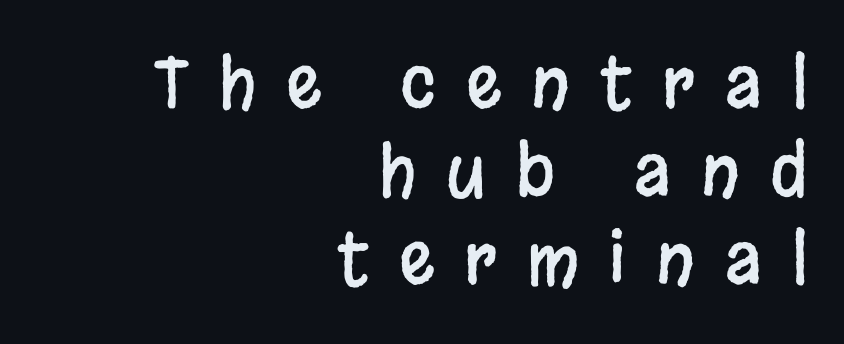
The image shows 70 px condensed sans-serif type, upright; set right-aligned, normal line spacing (1.26x), unusually wide letter spacing (+0.43 em), not underlined; low stroke contrast and a large x-height.
